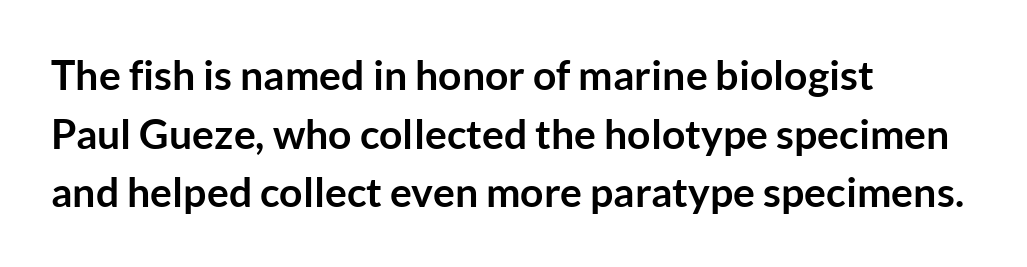
Students, this is bold: see how much ink each stroke carries. The text was rendered using a sans face with plain stroke endings. Words float on clear page, feet unadorned. Does the copy run flush right? No — it runs flush left.
